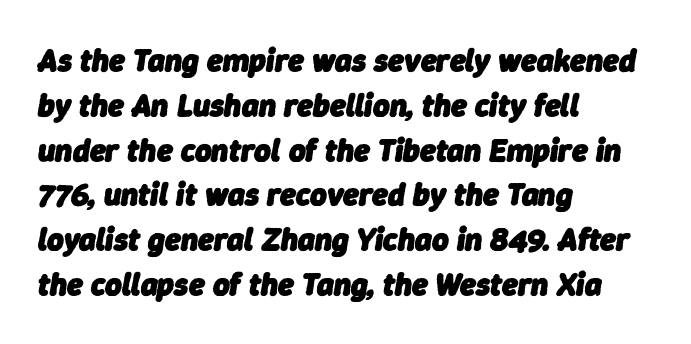
{"italic": "yes", "lean": "right", "slant_degrees": 9, "bold": "yes", "weight": "heavy", "width": "normal", "stroke_contrast": "low", "x_height": "medium", "monospaced": "no", "underline": "no", "align": "left", "line_spacing": "normal", "line_spacing_ratio": 1.4, "letter_spacing": "normal", "letter_spacing_em": 0.0, "glyph_px": 32}
